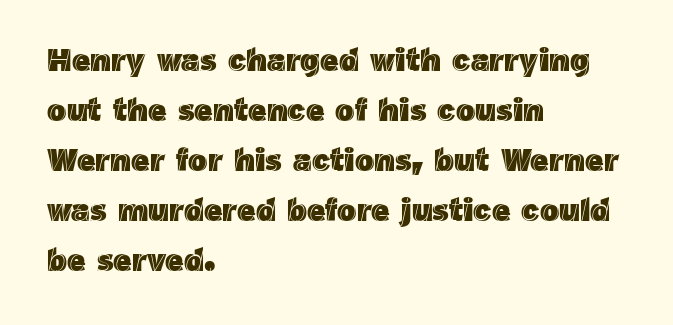
{"italic": "no", "width": "normal", "x_height": "medium", "monospaced": "no", "underline": "no", "align": "left", "line_spacing": "normal", "line_spacing_ratio": 1.56, "letter_spacing": "normal", "letter_spacing_em": 0.0, "glyph_px": 32}
